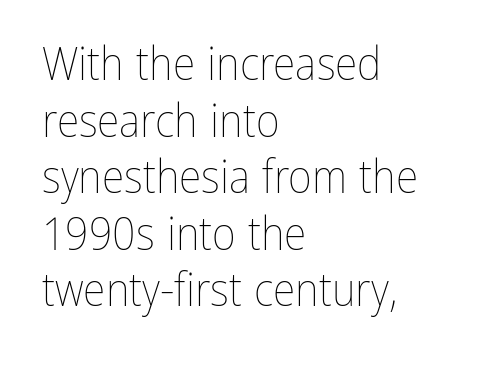
{"italic": "no", "bold": "no", "weight": "thin", "width": "condensed", "stroke_contrast": "low", "x_height": "medium", "monospaced": "no", "underline": "no", "align": "left", "line_spacing_ratio": 1.23, "letter_spacing": "normal", "letter_spacing_em": 0.0, "glyph_px": 46}
